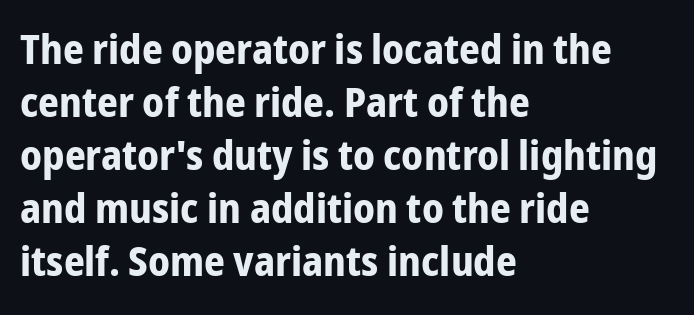
The designer left line spacing at the default. Nope, no serifs anywhere on these letters. You could not count columns in this text — the font is proportionally spaced. The glyphs are unaccompanied by any horizontal stroke below them. These lines were composed using upright roman letters. The sample has been set heavy, in full bold.
